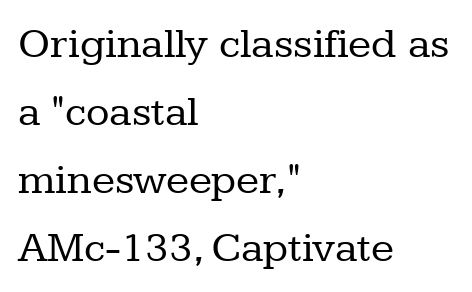
Q: Is the text bold? A: No.
Q: Is the text italic (slanted)? A: No, it is upright.
Q: Is the typeface a serif or a sans-serif typeface? A: Serif.
Q: Is the text underlined? A: No.
Q: How is the paragraph aligned? A: Left-aligned.
Q: Is the spacing between letters normal or unusually wide? A: Normal.
Q: Is the spacing between lines tight, normal or loose? A: Normal.
Q: Width (condensed, normal, or wide)? A: Normal.
Q: Stroke contrast? A: Low.
Q: x-height? A: Medium.
Q: Monospaced? A: No.
